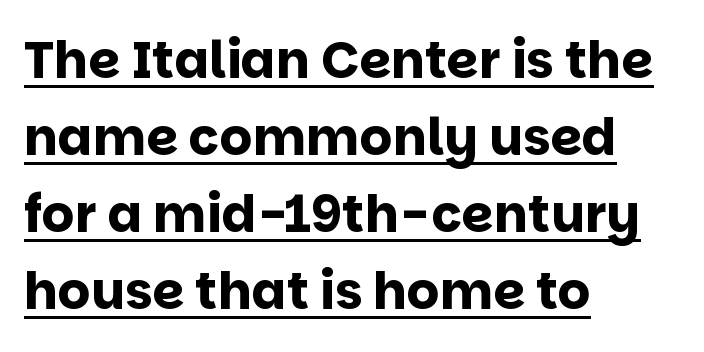
What weight is shown? A full bold with thick strokes. Typeset ragged right — the left edge is the straight one. The lettering holds an erect, upright posture throughout. The rendering uses the underline text-decoration. How would I describe the line gaps? Plain and ordinary. The designer went with a sans here, leaving each stem footless.
